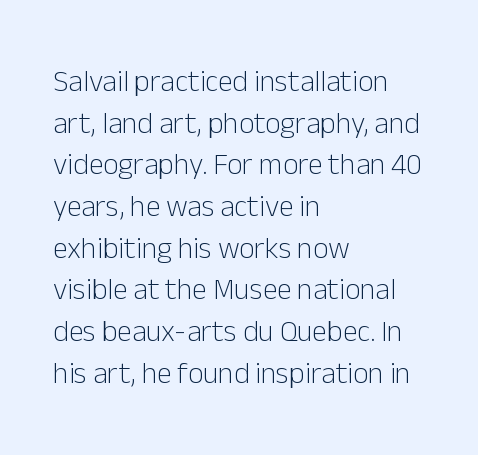
Q: Is the text bold? A: No.
Q: Is the text italic (slanted)? A: No, it is upright.
Q: Is the typeface a serif or a sans-serif typeface? A: Sans-serif.
Q: Is the text underlined? A: No.
Q: How is the paragraph aligned? A: Left-aligned.
Q: Is the spacing between letters normal or unusually wide? A: Normal.
Q: Is the spacing between lines tight, normal or loose? A: Normal.
Q: Width (condensed, normal, or wide)? A: Normal.
Q: Stroke contrast? A: Low.
Q: x-height? A: Medium.
Q: Monospaced? A: No.
